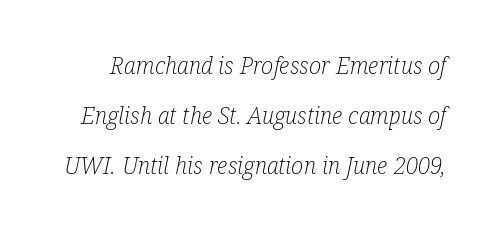
Beneath every word, the page is bare. The rendering keeps characters at their native spacing. Heaviness? Minimal to ordinary, like unemphasized prose. The typography opts for an oblique posture over an upright one. The block of text is sparse from top to bottom, with ample space between rows.
